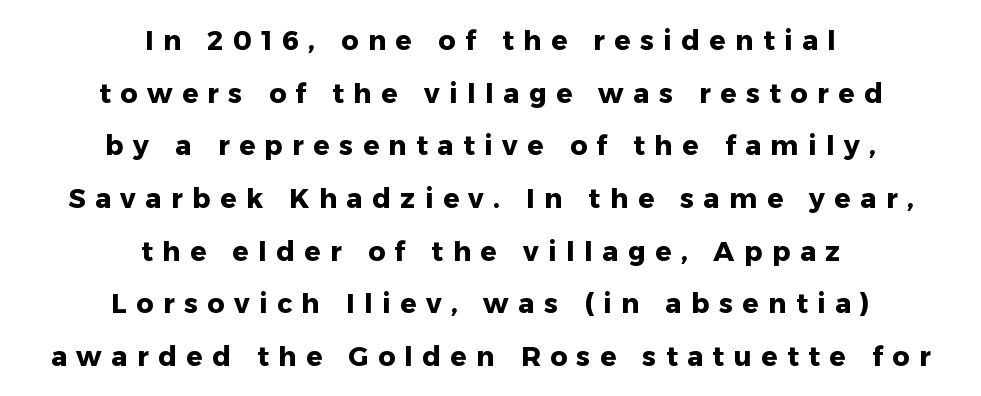
The image shows 27 px bold type, upright; set centered, loose line spacing (1.95x), unusually wide letter spacing (+0.35 em), not underlined.
